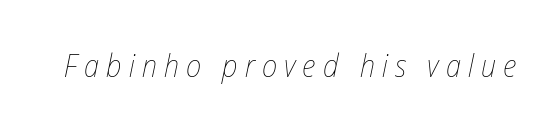
Each stroke keeps to a modest, everyday thickness or less. Proportional: the letters do not fall into vertical columns. What stands out about the letter spacing? Its width — letters are far apart. Lines of text with bare space underneath. The passage shown leans; its letterforms are oblique.
